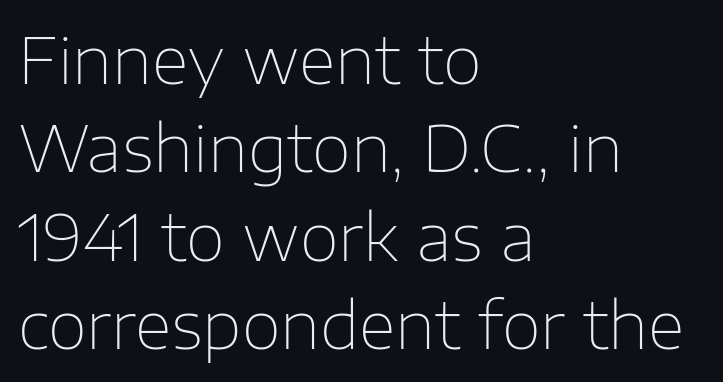
Stroke terminals: plain, sans-serif. Character widths vary here, with narrow letters taking less room than wide ones. Students, observe: this is what conventionally led text looks like. Descenders hang freely into open space. Standard letterfit; no display-style spreading of the glyphs.
